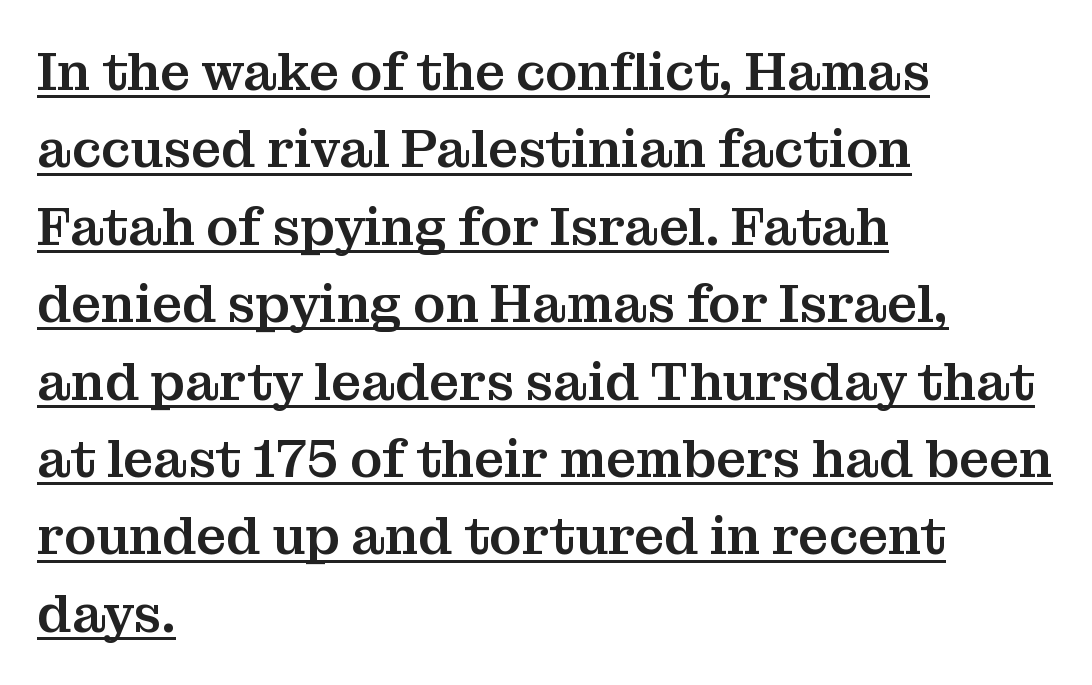
{"serif": "yes", "italic": "no", "width": "normal", "stroke_contrast": "medium", "x_height": "medium", "monospaced": "no", "underline": "yes", "align": "left", "line_spacing": "normal", "line_spacing_ratio": 1.46, "letter_spacing": "normal", "letter_spacing_em": 0.0, "glyph_px": 53}
